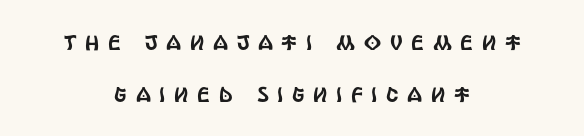
{"italic": "no", "underline": "no", "align": "center", "line_spacing": "loose", "line_spacing_ratio": 2.47, "letter_spacing": "wide", "letter_spacing_em": 0.41, "glyph_px": 21}
